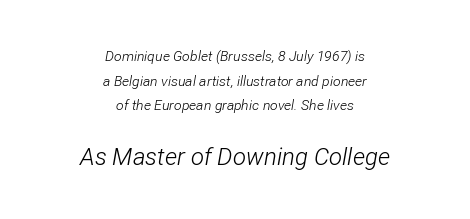
The image shows 24 px text type, italic (leaning right); set centered, line spacing 1.76x, normal letter spacing, not underlined; the second (bottom) block is 1.71x larger.
